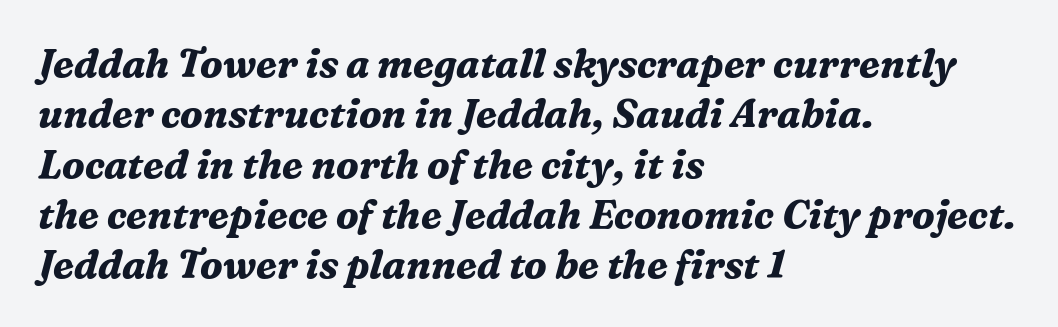
The image shows 39 px bold serif type, italic (leaning right); set left-aligned, normal line spacing (1.29x), normal letter spacing, not underlined; medium stroke contrast and a medium x-height.
